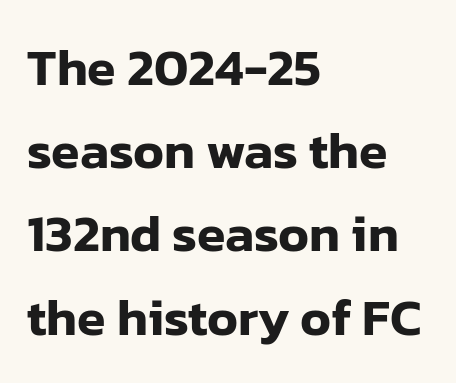
{"serif": "no", "italic": "no", "width": "normal", "stroke_contrast": "low", "x_height": "medium", "monospaced": "no", "underline": "no", "align": "left", "line_spacing": "normal", "line_spacing_ratio": 1.6, "letter_spacing": "normal", "letter_spacing_em": 0.0, "glyph_px": 52}
